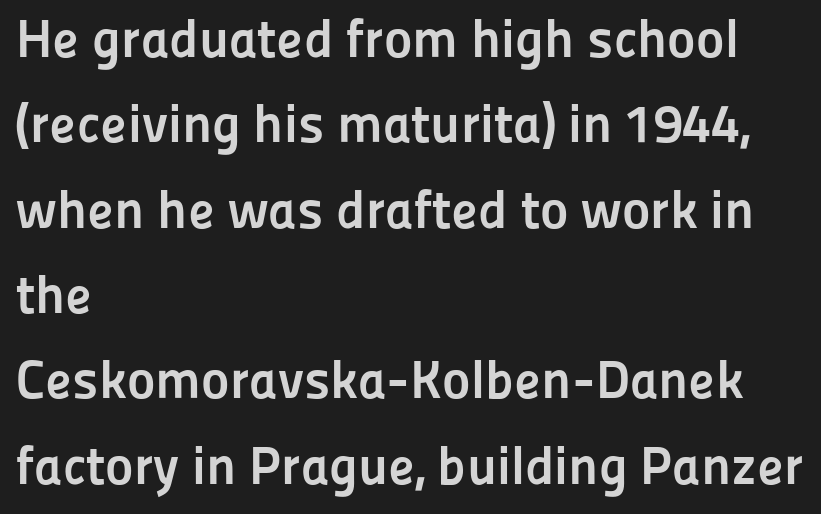
The image shows 54 px semibold sans-serif type, upright; set left-aligned, normal line spacing (1.58x), normal letter spacing, not underlined; low stroke contrast and a medium x-height.
